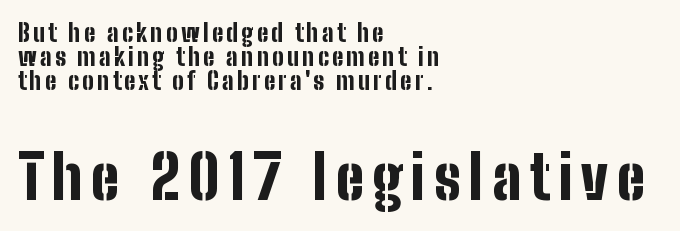
The image shows 61 px bold, condensed sans-serif type, upright; set left-aligned, tight line spacing (1.0x), not underlined; the second (bottom) block is 2.54x larger; low stroke contrast and a medium x-height.
